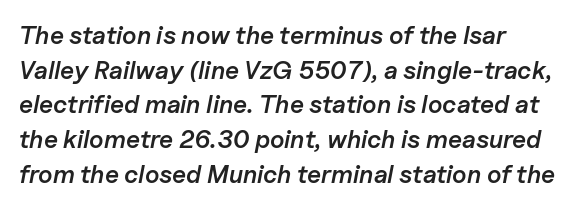
The image shows 25 px text type, italic (leaning right); set left-aligned, normal line spacing (1.39x), normal letter spacing, not underlined.
